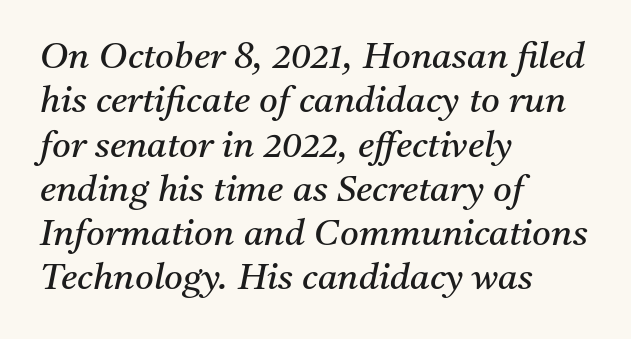
Q: Is the text bold? A: No.
Q: Is the text italic (slanted)? A: Yes, it leans right by about 11 degrees.
Q: Is the typeface a serif or a sans-serif typeface? A: Serif.
Q: Is the text underlined? A: No.
Q: How is the paragraph aligned? A: Left-aligned.
Q: Is the spacing between letters normal or unusually wide? A: Normal.
Q: Width (condensed, normal, or wide)? A: Normal.
Q: Stroke contrast? A: Medium.
Q: x-height? A: Medium.
Q: Monospaced? A: No.
